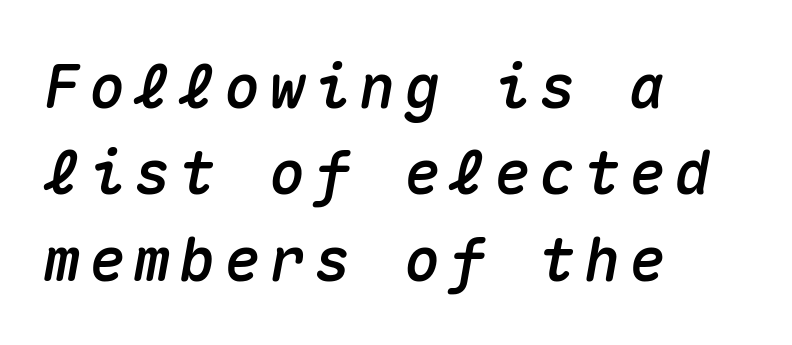
{"italic": "yes", "lean": "right", "slant_degrees": 10, "width": "normal", "stroke_contrast": "medium", "x_height": "medium", "monospaced": "yes", "underline": "no", "align": "left", "line_spacing": "normal", "line_spacing_ratio": 1.44, "glyph_px": 60}
